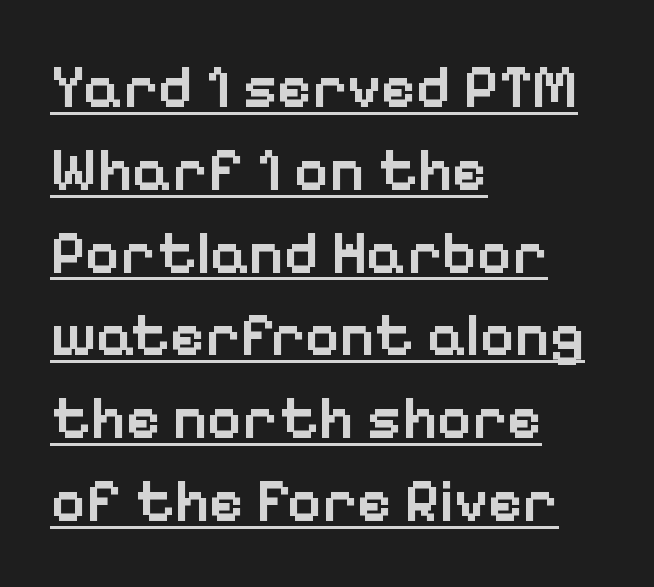
The image shows 60 px semibold sans-serif type, upright; set left-aligned, normal line spacing (1.38x), normal letter spacing, underlined; low stroke contrast and a medium x-height.
